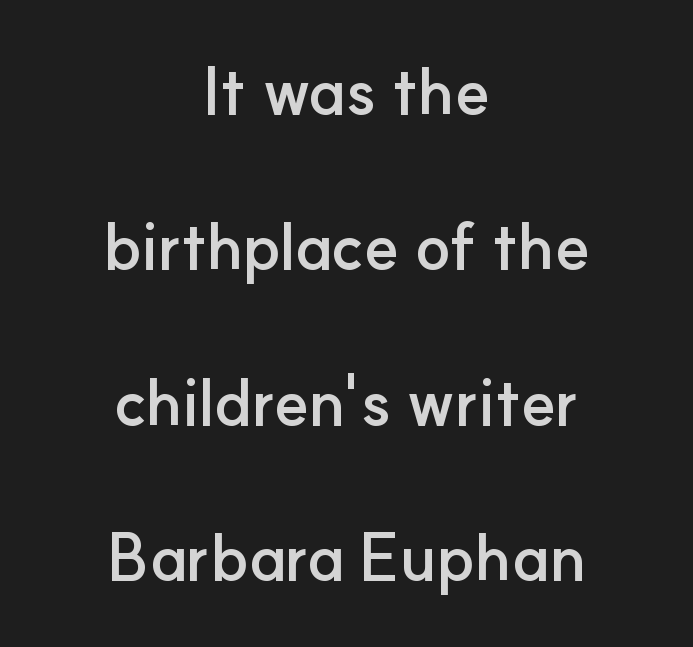
Q: Is the text bold? A: Yes.
Q: Is the text italic (slanted)? A: No, it is upright.
Q: Is the typeface a serif or a sans-serif typeface? A: Sans-serif.
Q: Is the text underlined? A: No.
Q: How is the paragraph aligned? A: Centered.
Q: Is the spacing between letters normal or unusually wide? A: Normal.
Q: Is the spacing between lines tight, normal or loose? A: Loose.
Q: Width (condensed, normal, or wide)? A: Normal.
Q: Stroke contrast? A: Low.
Q: x-height? A: Small.
Q: Monospaced? A: No.
